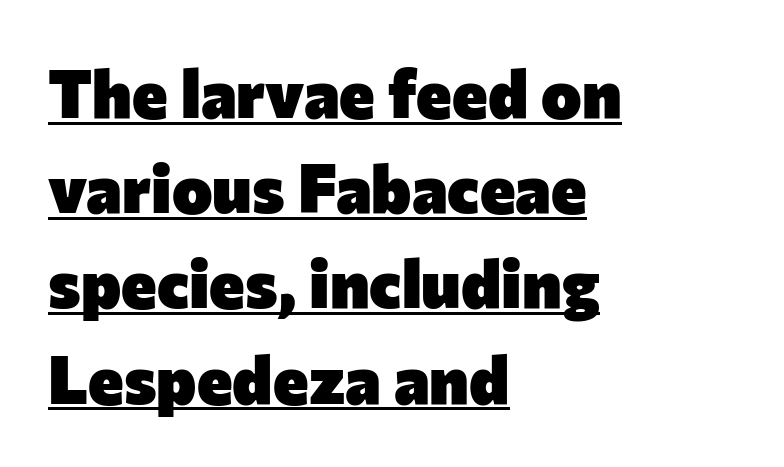
The lines sit at an ordinary, default distance from one another. These words are printed bold, with thick strokes throughout. The passage shown is typed in a proportional face where columns would drift. This sample uses plain, unmodified letter spacing. The typeface chosen for these lines omits serifs. Nope, not italic — everything's standing straight.
